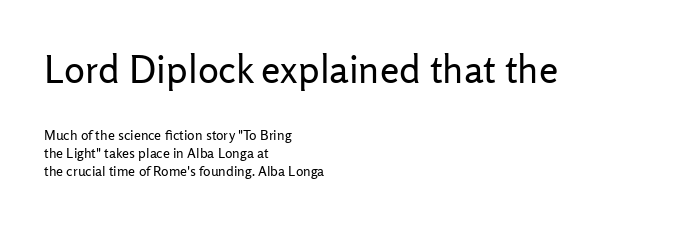
Q: Is the text bold? A: No.
Q: Is the text italic (slanted)? A: No, it is upright.
Q: Is the typeface a serif or a sans-serif typeface? A: Sans-serif.
Q: Is the text underlined? A: No.
Q: How is the paragraph aligned? A: Left-aligned.
Q: Is the spacing between letters normal or unusually wide? A: Normal.
Q: Is the spacing between lines tight, normal or loose? A: Normal.
Q: Which block of text is set in a larger size, the first (top) or the second (bottom)? A: The first (top) one.
Q: Width (condensed, normal, or wide)? A: Normal.
Q: Stroke contrast? A: Low.
Q: x-height? A: Medium.
Q: Monospaced? A: No.
